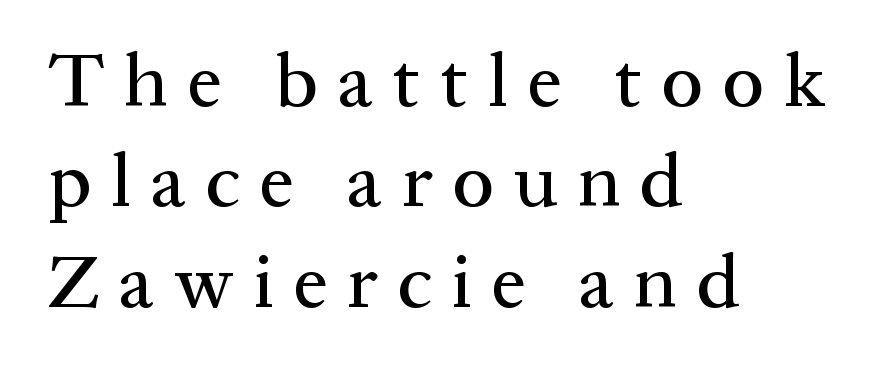
Q: Is the text italic (slanted)? A: No, it is upright.
Q: Is the typeface a serif or a sans-serif typeface? A: Serif.
Q: Is the text underlined? A: No.
Q: How is the paragraph aligned? A: Left-aligned.
Q: Is the spacing between letters normal or unusually wide? A: Unusually wide.
Q: Is the spacing between lines tight, normal or loose? A: Normal.
Q: Width (condensed, normal, or wide)? A: Normal.
Q: Stroke contrast? A: Medium.
Q: x-height? A: Medium.
Q: Monospaced? A: No.
